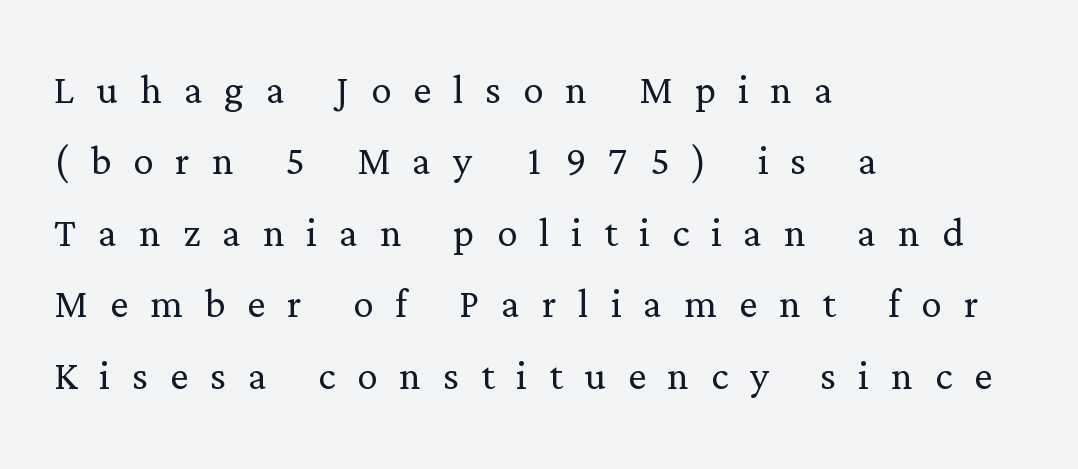
Q: Is the text bold? A: No.
Q: Is the text italic (slanted)? A: No, it is upright.
Q: Is the typeface a serif or a sans-serif typeface? A: Serif.
Q: Is the text underlined? A: No.
Q: How is the paragraph aligned? A: Left-aligned.
Q: Is the spacing between letters normal or unusually wide? A: Unusually wide.
Q: Is the spacing between lines tight, normal or loose? A: Normal.
Q: Width (condensed, normal, or wide)? A: Normal.
Q: Stroke contrast? A: Low.
Q: x-height? A: Medium.
Q: Monospaced? A: No.
